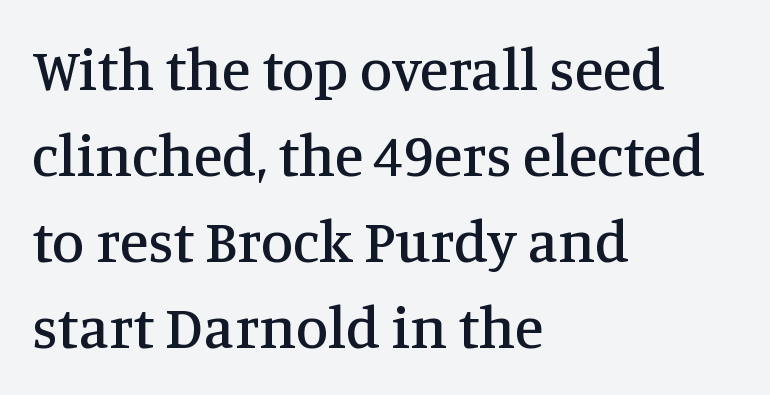
{"serif": "yes", "italic": "no", "width": "normal", "stroke_contrast": "medium", "x_height": "large", "monospaced": "no", "underline": "no", "align": "left", "line_spacing": "normal", "line_spacing_ratio": 1.46, "letter_spacing": "normal", "letter_spacing_em": 0.0, "glyph_px": 59}
